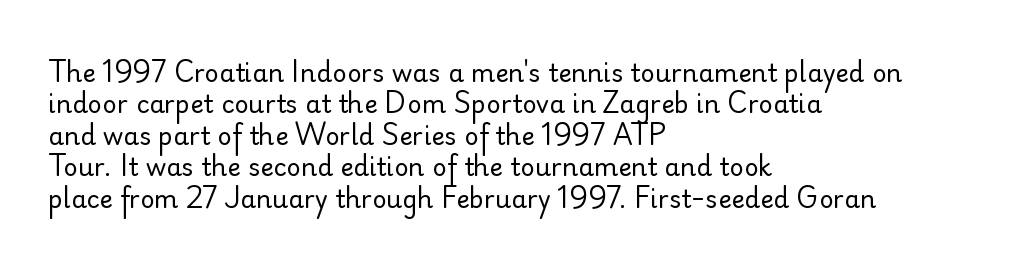
No letter is thick-stroked: the sample isn't bold. This is roman type, the default non-slanted kind. One glance says typical: line gaps are just what's usual. Plain, unruled lines of type. This sample is left-justified, so line endings fall wherever the words run out.
